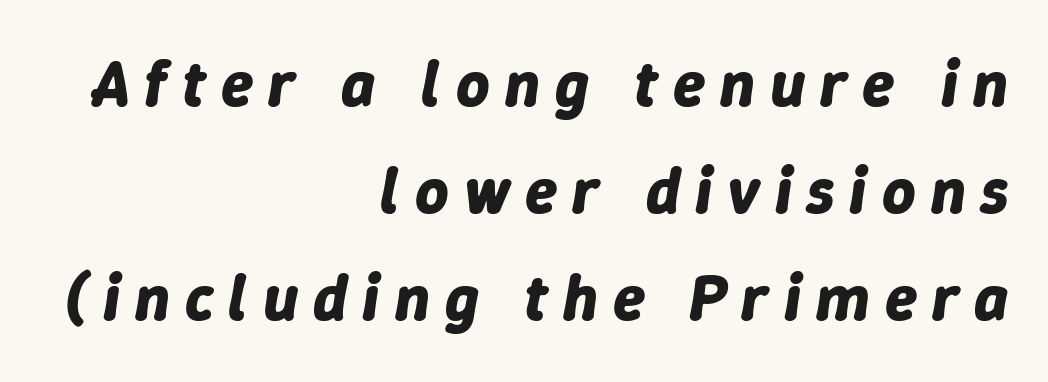
The passage shown is typed in a proportional face where columns would drift. A clean baseline with only descenders dipping below it. The rendering uses a moderate line-height, typical for paragraphs. The whole block is typeset with a tilt.
